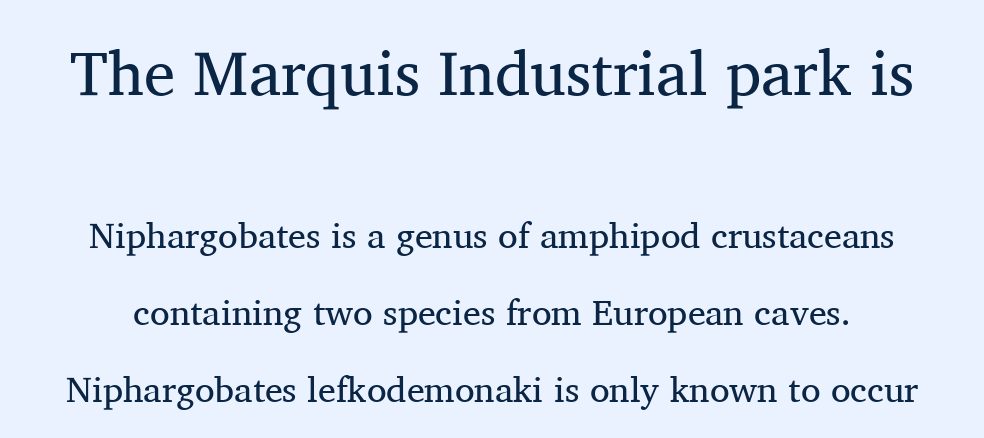
Stems here are at most as thick as an everyday book face. This sample uses an upright cut, with every glyph sitting square on the baseline. The area under the type is left untouched. Character widths vary here, with narrow letters taking less room than wide ones. The letters in the upper block stand taller than those in the block below.
